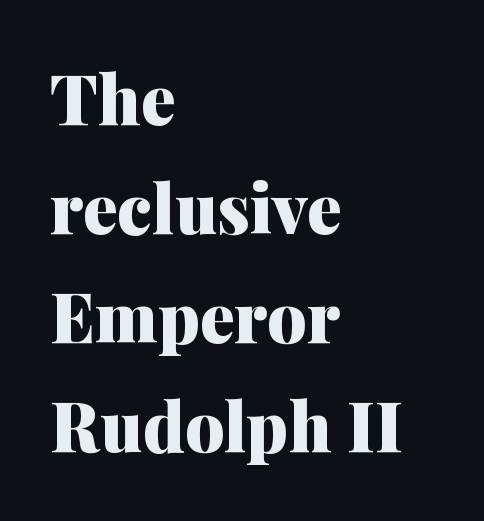
The image shows 69 px heavy serif type, upright; set left-aligned, normal line spacing (1.58x), normal letter spacing, not underlined; medium stroke contrast and a medium x-height.
